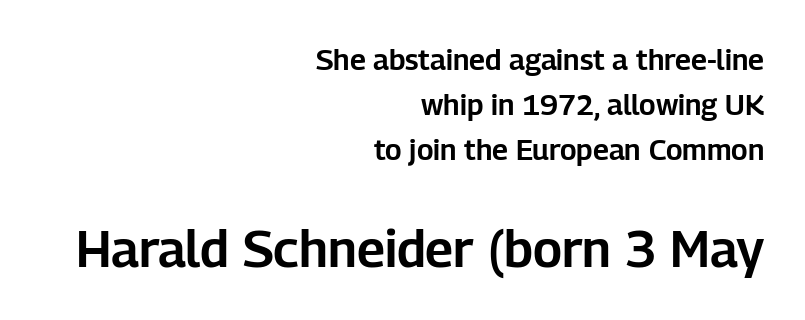
{"serif": "no", "italic": "no", "width": "normal", "stroke_contrast": "low", "x_height": "medium", "monospaced": "no", "underline": "no", "align": "right", "line_spacing": "normal", "line_spacing_ratio": 1.55, "letter_spacing": "normal", "letter_spacing_em": 0.0, "larger_block": "second", "size_ratio": 1.76, "glyph_px": 51}
